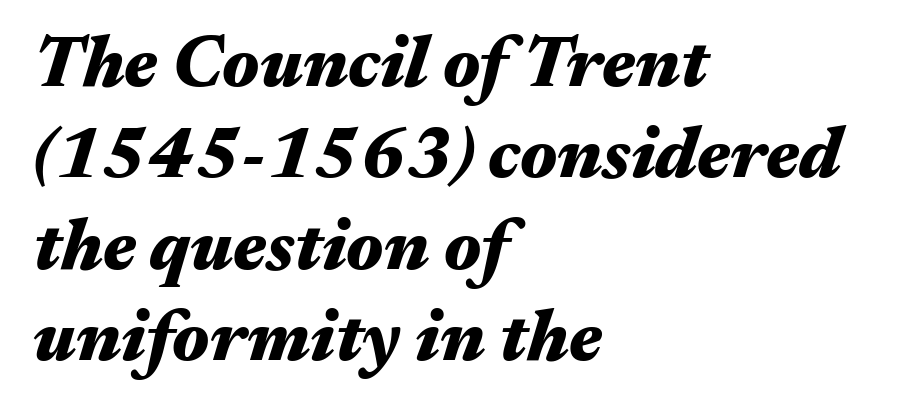
{"italic": "yes", "lean": "right", "slant_degrees": 17, "bold": "yes", "weight": "heavy", "width": "wide", "stroke_contrast": "medium", "x_height": "medium", "monospaced": "no", "underline": "no", "align": "left", "line_spacing": "normal", "line_spacing_ratio": 1.27, "letter_spacing": "normal", "letter_spacing_em": 0.0, "glyph_px": 72}
